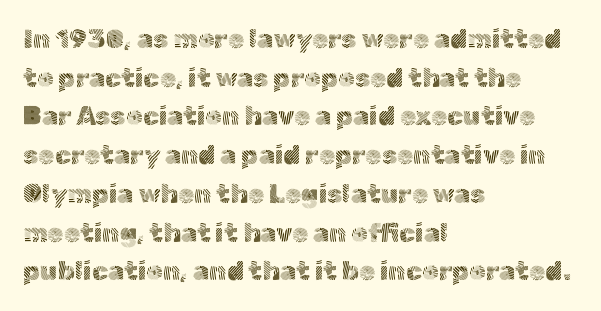
Posture: vertical. The weight tops out at a normal text grade. Words appear dense and cohesive because spacing is normal. If you drew a ruler down the left edge, every line would touch it. Line spacing here is normal. Underline: absent.
